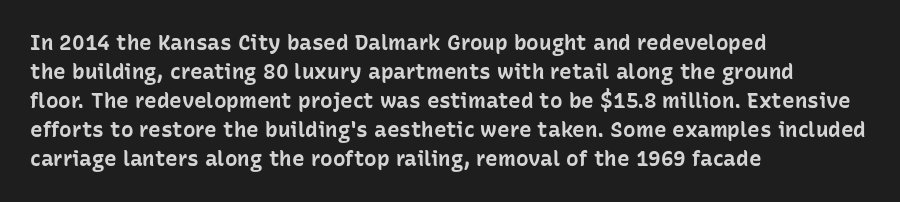
{"italic": "no", "bold": "yes", "underline": "no", "align": "left", "line_spacing": "normal", "line_spacing_ratio": 1.38, "letter_spacing": "normal", "letter_spacing_em": 0.0, "glyph_px": 21}
